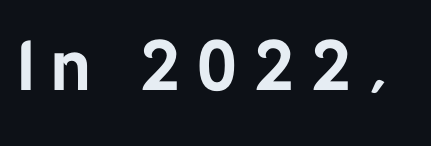
The image shows 71 px bold sans-serif type, upright; set unusually wide letter spacing (+0.22 em), not underlined; low stroke contrast and a medium x-height.
